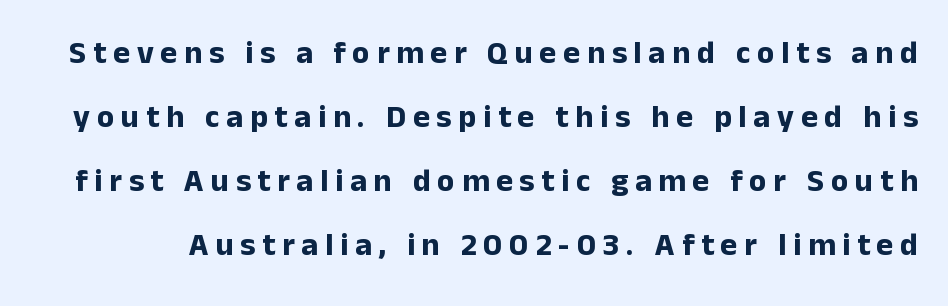
Q: Is the text bold? A: Yes.
Q: Is the text italic (slanted)? A: No, it is upright.
Q: Is the typeface a serif or a sans-serif typeface? A: Sans-serif.
Q: Is the text underlined? A: No.
Q: Is the spacing between letters normal or unusually wide? A: Unusually wide.
Q: Is the spacing between lines tight, normal or loose? A: Loose.
Q: Width (condensed, normal, or wide)? A: Normal.
Q: Stroke contrast? A: Low.
Q: x-height? A: Medium.
Q: Monospaced? A: No.
